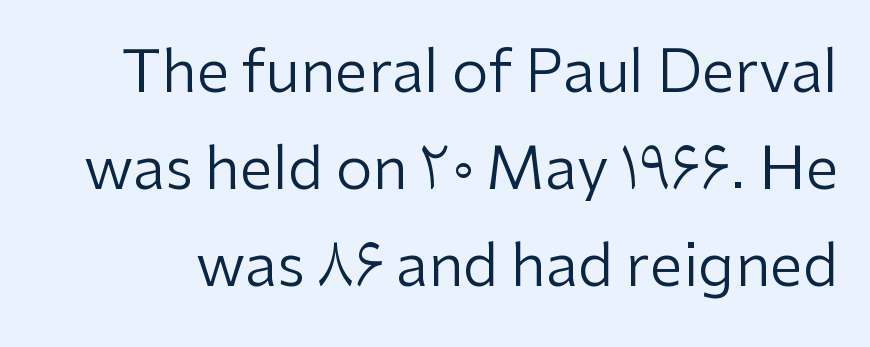
Q: Is the text bold? A: No.
Q: Is the text italic (slanted)? A: No, it is upright.
Q: Is the typeface a serif or a sans-serif typeface? A: Sans-serif.
Q: Is the text underlined? A: No.
Q: Is the spacing between letters normal or unusually wide? A: Normal.
Q: Is the spacing between lines tight, normal or loose? A: Normal.
Q: Width (condensed, normal, or wide)? A: Normal.
Q: Stroke contrast? A: Low.
Q: x-height? A: Medium.
Q: Monospaced? A: No.
